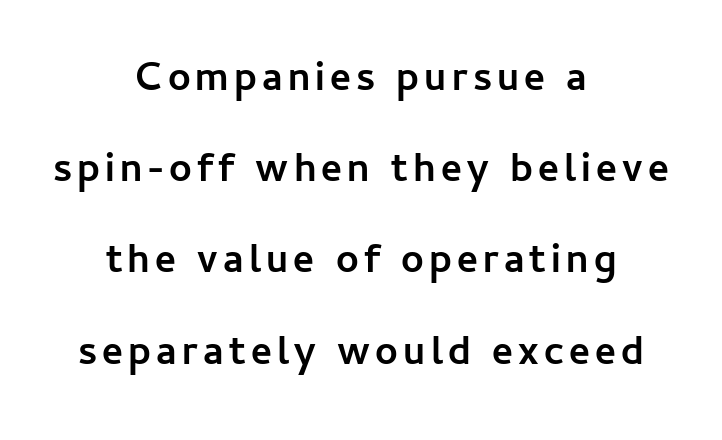
{"serif": "no", "italic": "no", "bold": "yes", "weight": "semibold", "width": "normal", "stroke_contrast": "low", "x_height": "medium", "monospaced": "no", "underline": "no", "align": "center", "line_spacing": "loose", "line_spacing_ratio": 2.28, "glyph_px": 40}
